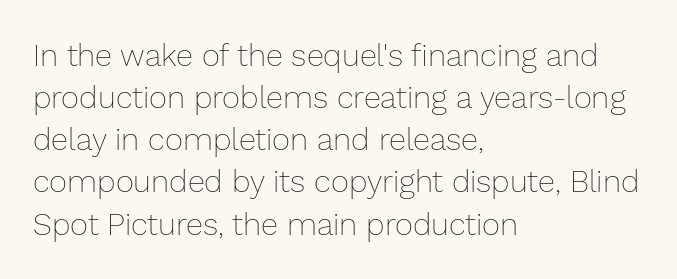
The image shows 31 px thin type, upright; set left-aligned, normal line spacing (1.36x), normal letter spacing, not underlined; low stroke contrast and a medium x-height.
